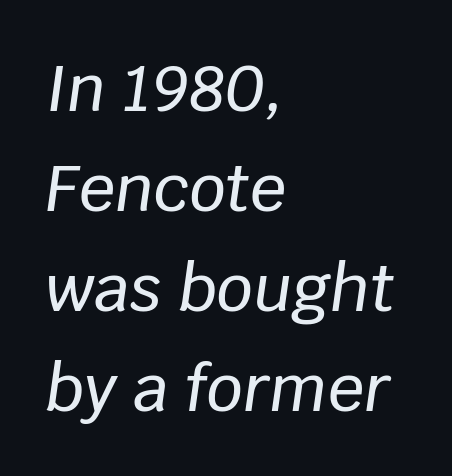
{"italic": "yes", "lean": "right", "slant_degrees": 8, "width": "normal", "stroke_contrast": "low", "x_height": "large", "monospaced": "no", "underline": "no", "align": "left", "line_spacing": "normal", "line_spacing_ratio": 1.56, "letter_spacing": "normal", "letter_spacing_em": 0.0, "glyph_px": 64}
